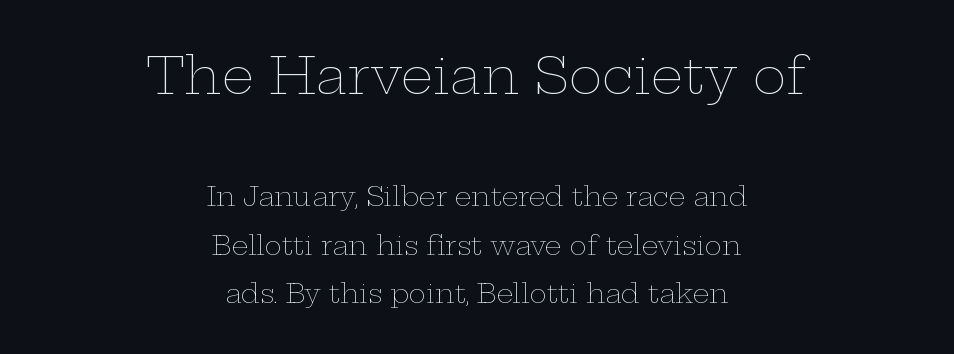
{"italic": "no", "bold": "no", "weight": "thin", "width": "wide", "stroke_contrast": "low", "x_height": "medium", "monospaced": "no", "underline": "no", "align": "center", "line_spacing_ratio": 1.88, "letter_spacing": "normal", "letter_spacing_em": 0.0, "larger_block": "first", "size_ratio": 1.96, "glyph_px": 51}
